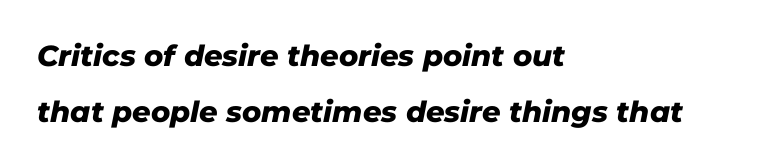
What weight is shown? A full bold with thick strokes. The letters advance in unequal steps, a hallmark of proportional type. Rendered with sloped, italic letterforms. Layout note: lines flush left. The type is set solid horizontally, with unmodified tracking.
